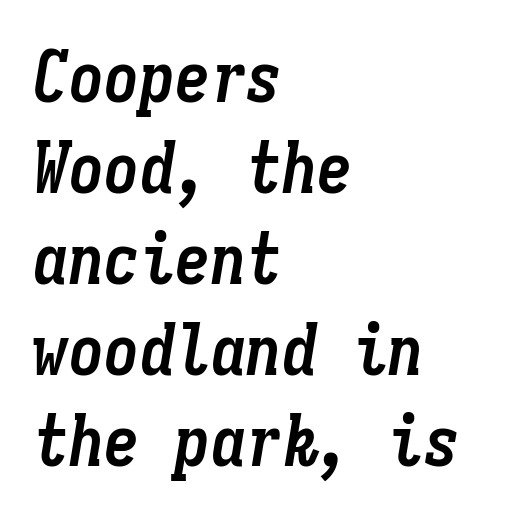
Q: Is the text bold? A: Yes.
Q: Is the text italic (slanted)? A: Yes, it leans right by about 9 degrees.
Q: Is the text underlined? A: No.
Q: How is the paragraph aligned? A: Left-aligned.
Q: Is the spacing between letters normal or unusually wide? A: Normal.
Q: Is the spacing between lines tight, normal or loose? A: Normal.
Q: Width (condensed, normal, or wide)? A: Condensed.
Q: Stroke contrast? A: Low.
Q: x-height? A: Medium.
Q: Monospaced? A: Yes.
